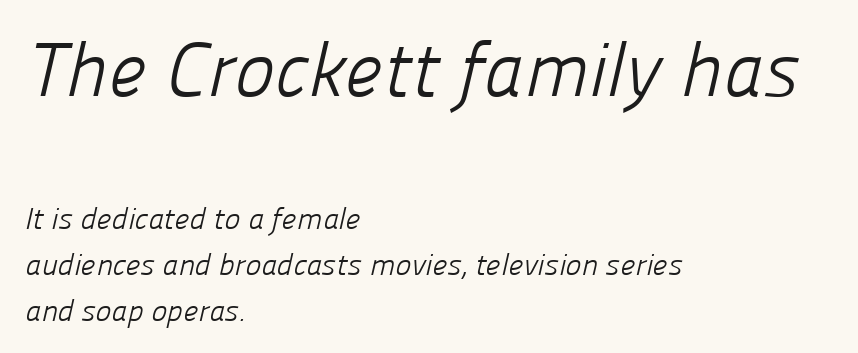
Q: Is the text bold? A: No.
Q: Is the typeface a serif or a sans-serif typeface? A: Sans-serif.
Q: Is the text underlined? A: No.
Q: How is the paragraph aligned? A: Left-aligned.
Q: Is the spacing between letters normal or unusually wide? A: Normal.
Q: Is the spacing between lines tight, normal or loose? A: Normal.
Q: Which block of text is set in a larger size, the first (top) or the second (bottom)? A: The first (top) one.
Q: Width (condensed, normal, or wide)? A: Normal.
Q: Stroke contrast? A: Low.
Q: x-height? A: Medium.
Q: Monospaced? A: No.
